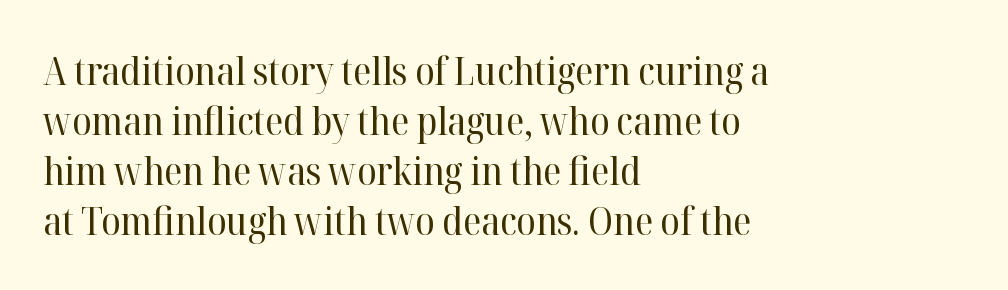
{"serif": "yes", "italic": "no", "bold": "no", "weight": "regular", "width": "normal", "stroke_contrast": "high", "x_height": "medium", "monospaced": "no", "underline": "no", "align": "left", "line_spacing": "normal", "line_spacing_ratio": 1.28, "letter_spacing": "normal", "letter_spacing_em": 0.0, "glyph_px": 39}
